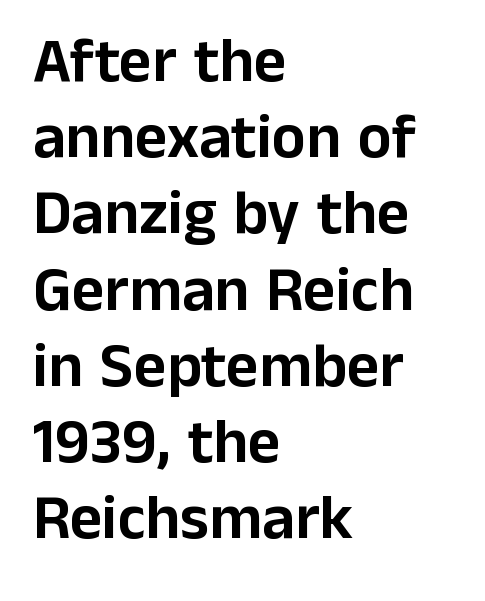
Q: Is the text italic (slanted)? A: No, it is upright.
Q: Is the typeface a serif or a sans-serif typeface? A: Sans-serif.
Q: Is the text underlined? A: No.
Q: How is the paragraph aligned? A: Left-aligned.
Q: Is the spacing between letters normal or unusually wide? A: Normal.
Q: Width (condensed, normal, or wide)? A: Normal.
Q: Stroke contrast? A: Low.
Q: x-height? A: Medium.
Q: Monospaced? A: No.
